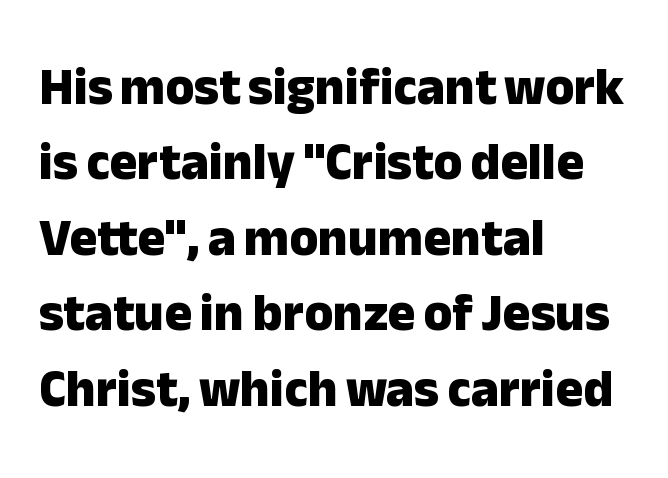
{"serif": "no", "italic": "no", "bold": "yes", "weight": "heavy", "width": "normal", "stroke_contrast": "low", "x_height": "medium", "monospaced": "no", "underline": "no", "align": "left", "line_spacing": "normal", "line_spacing_ratio": 1.45, "letter_spacing": "normal", "letter_spacing_em": 0.0, "glyph_px": 52}
